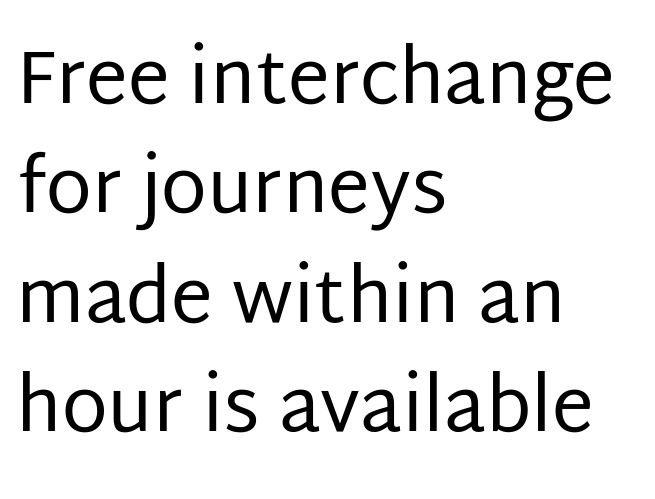
The weight would be labelled regular, book, light, or lighter still. What stands out about the letter spacing? Nothing — it is the standard amount. You could not count columns in this text — the font is proportionally spaced. The space between consecutive lines is moderate.
